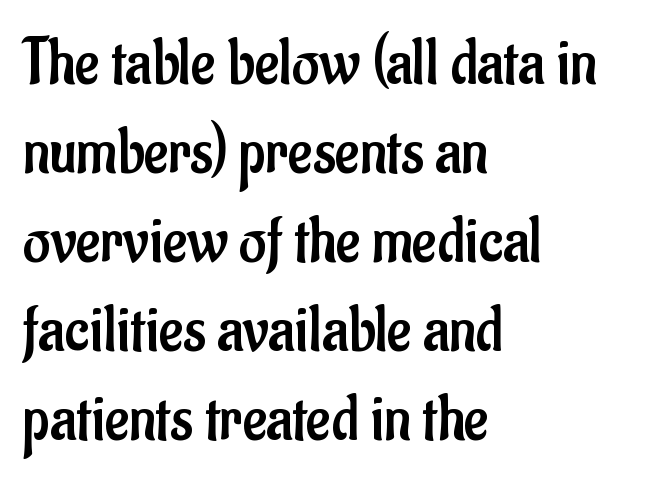
{"serif": "no", "italic": "no", "bold": "no", "weight": "regular", "width": "condensed", "stroke_contrast": "low", "x_height": "small", "monospaced": "no", "underline": "no", "align": "left", "line_spacing": "normal", "line_spacing_ratio": 1.35, "letter_spacing": "normal", "letter_spacing_em": 0.0, "glyph_px": 66}
